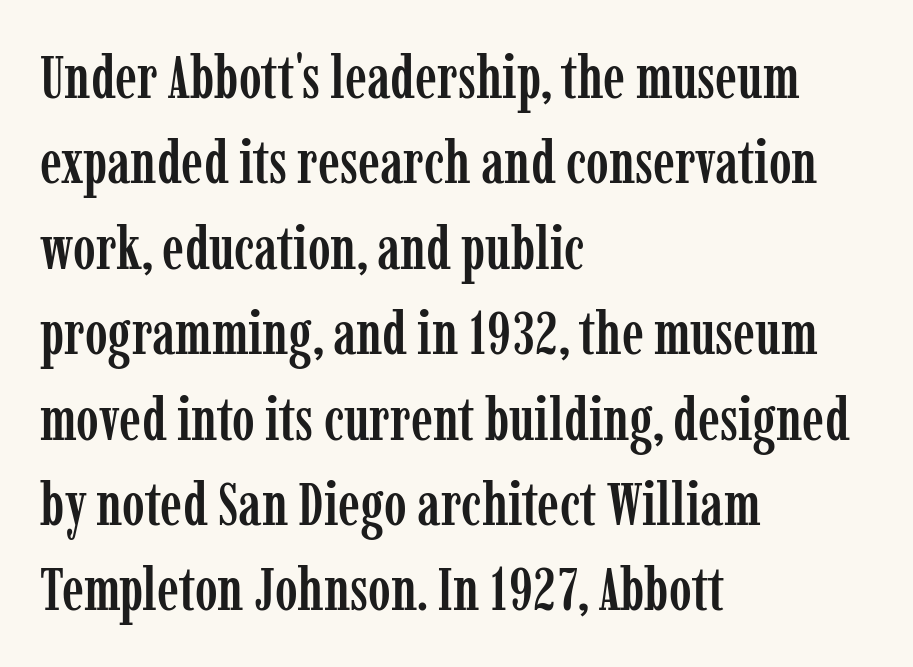
The image shows 61 px condensed serif type, upright; set left-aligned, normal line spacing (1.4x), normal letter spacing, not underlined; low stroke contrast and a medium x-height.
